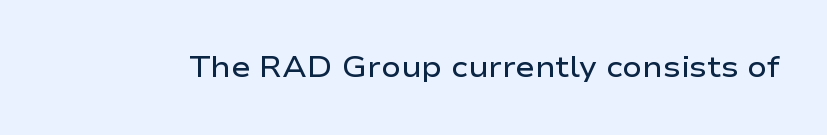
Q: Is the text bold? A: Semi-bold.
Q: Is the text italic (slanted)? A: No, it is upright.
Q: Is the typeface a serif or a sans-serif typeface? A: Sans-serif.
Q: Is the text underlined? A: No.
Q: Is the spacing between letters normal or unusually wide? A: Normal.
Q: Width (condensed, normal, or wide)? A: Wide.
Q: Stroke contrast? A: Low.
Q: x-height? A: Medium.
Q: Monospaced? A: No.
